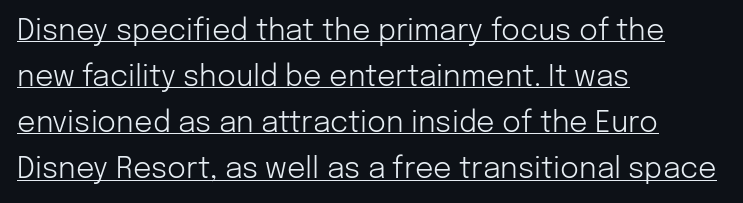
This sample carries an underscore along the baseline area. The gaps between neighbouring characters are ordinary and unremarkable. The face used here is proportionally spaced, like ordinary book or web type. The characters display no serif detailing; their extremities are plain. Vertical strokes here are truly vertical. Summary of weight: not heavy and not bold.
